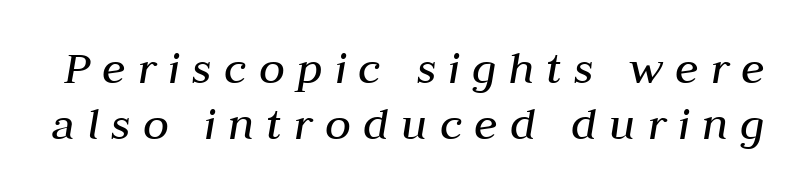
Q: Is the text bold? A: No.
Q: Is the text italic (slanted)? A: Yes, it leans right by about 10 degrees.
Q: Is the text underlined? A: No.
Q: Is the spacing between letters normal or unusually wide? A: Unusually wide.
Q: Width (condensed, normal, or wide)? A: Normal.
Q: Stroke contrast? A: Medium.
Q: x-height? A: Medium.
Q: Monospaced? A: No.
